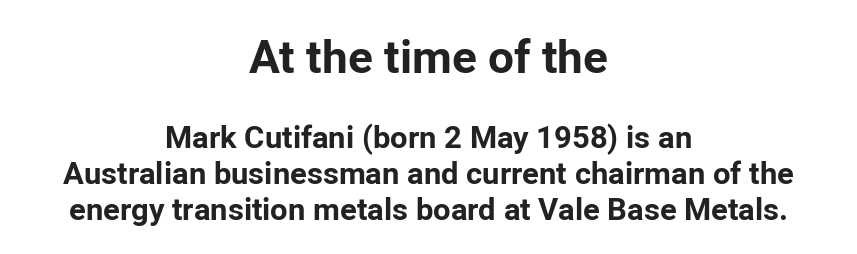
Q: Is the text bold? A: Yes.
Q: Is the text italic (slanted)? A: No, it is upright.
Q: Is the typeface a serif or a sans-serif typeface? A: Sans-serif.
Q: Is the text underlined? A: No.
Q: How is the paragraph aligned? A: Centered.
Q: Is the spacing between letters normal or unusually wide? A: Normal.
Q: Which block of text is set in a larger size, the first (top) or the second (bottom)? A: The first (top) one.
Q: Width (condensed, normal, or wide)? A: Normal.
Q: Stroke contrast? A: Low.
Q: x-height? A: Medium.
Q: Monospaced? A: No.
